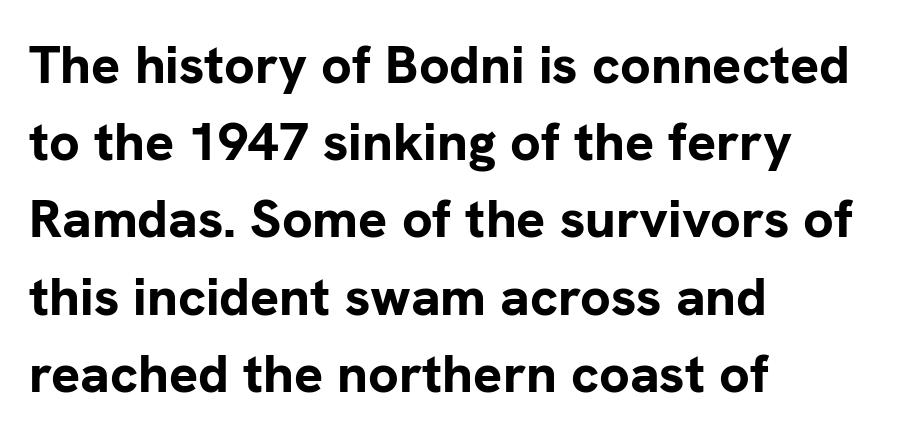
The image shows 54 px bold sans-serif type, upright; set left-aligned, normal line spacing (1.43x), normal letter spacing, not underlined; low stroke contrast and a medium x-height.
